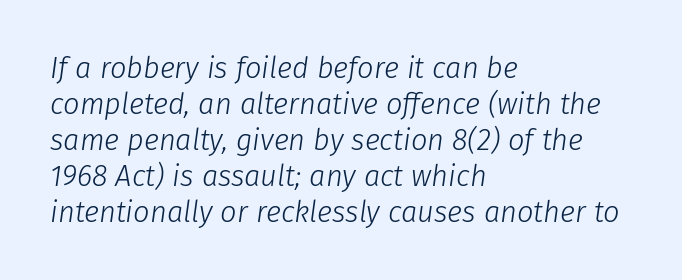
{"italic": "yes", "lean": "right", "slant_degrees": 8, "bold": "no", "weight": "light", "width": "normal", "stroke_contrast": "low", "x_height": "medium", "monospaced": "no", "underline": "no", "align": "left", "line_spacing_ratio": 1.24, "letter_spacing": "normal", "letter_spacing_em": 0.0, "glyph_px": 29}
